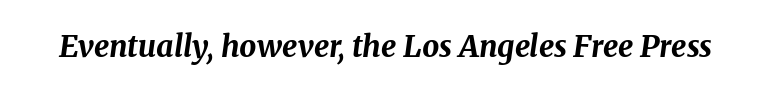
The image shows 30 px bold type, italic (leaning right); set normal letter spacing, not underlined; medium stroke contrast and a medium x-height.
